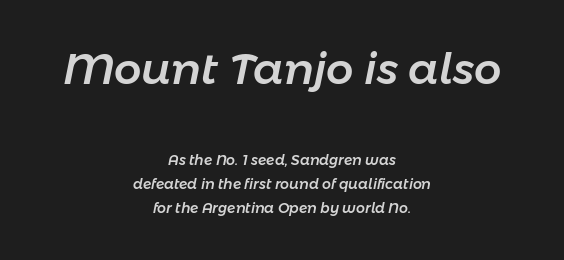
Q: Is the text italic (slanted)? A: Yes, it leans right by about 11 degrees.
Q: Is the text underlined? A: No.
Q: How is the paragraph aligned? A: Centered.
Q: Is the spacing between letters normal or unusually wide? A: Normal.
Q: Which block of text is set in a larger size, the first (top) or the second (bottom)? A: The first (top) one.
Q: Width (condensed, normal, or wide)? A: Normal.
Q: Stroke contrast? A: Low.
Q: x-height? A: Medium.
Q: Monospaced? A: No.
